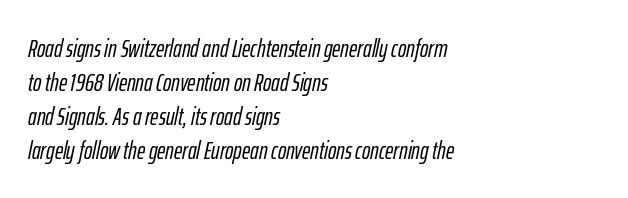
The image shows 25 px text type, italic (leaning right); set left-aligned, normal line spacing (1.36x), normal letter spacing, not underlined.
